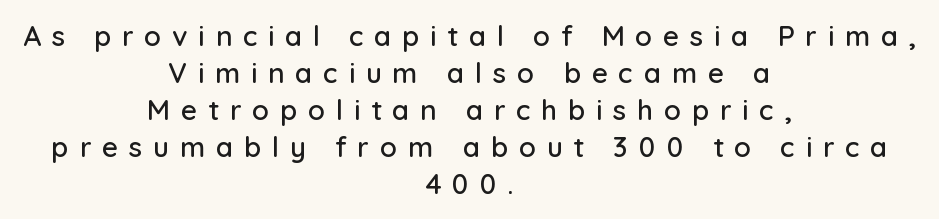
{"serif": "no", "italic": "no", "width": "normal", "stroke_contrast": "low", "x_height": "medium", "monospaced": "no", "underline": "no", "align": "center", "line_spacing": "normal", "line_spacing_ratio": 1.32, "letter_spacing": "wide", "letter_spacing_em": 0.38, "glyph_px": 28}
